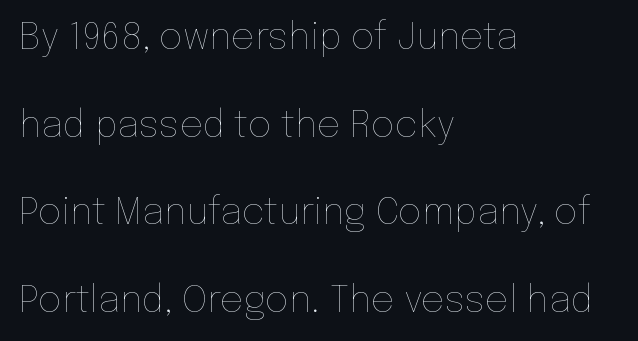
{"italic": "no", "bold": "no", "weight": "thin", "width": "normal", "stroke_contrast": "low", "x_height": "medium", "monospaced": "no", "underline": "no", "align": "left", "line_spacing": "loose", "line_spacing_ratio": 2.37, "letter_spacing": "normal", "letter_spacing_em": 0.0, "glyph_px": 37}
